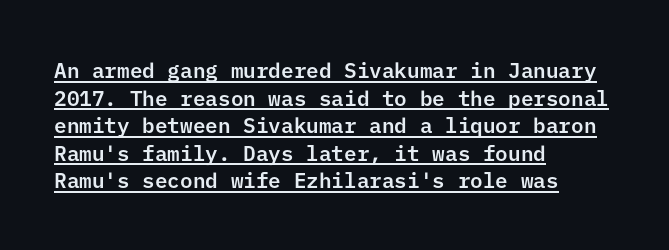
{"italic": "no", "underline": "yes", "align": "left", "line_spacing": "normal", "line_spacing_ratio": 1.31, "letter_spacing": "normal", "letter_spacing_em": 0.0, "glyph_px": 21}
